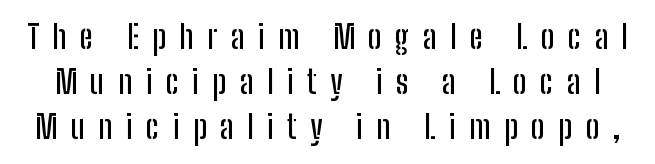
The image shows 32 px condensed sans-serif type, upright; set normal line spacing (1.41x), unusually wide letter spacing (+0.42 em), not underlined; low stroke contrast and a medium x-height.
